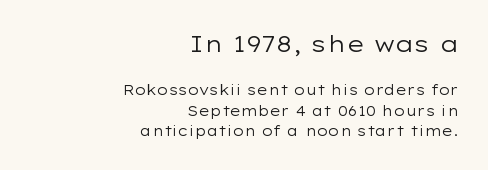
{"italic": "no", "bold": "no", "underline": "no", "align": "right", "line_spacing": "normal", "line_spacing_ratio": 1.47, "letter_spacing": "normal", "letter_spacing_em": 0.0, "larger_block": "first", "size_ratio": 1.64, "glyph_px": 23}
